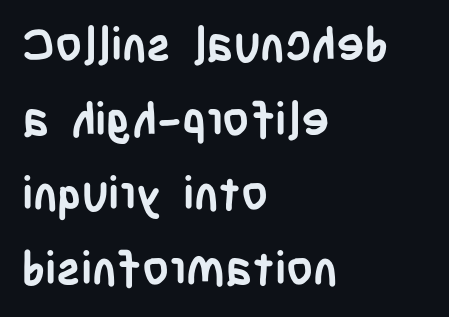
Q: Is the text bold? A: Yes.
Q: Is the text italic (slanted)? A: No, it is upright.
Q: Is the typeface a serif or a sans-serif typeface? A: Sans-serif.
Q: Is the text underlined? A: No.
Q: How is the paragraph aligned? A: Left-aligned.
Q: Is the spacing between letters normal or unusually wide? A: Normal.
Q: Is the spacing between lines tight, normal or loose? A: Normal.
Q: Width (condensed, normal, or wide)? A: Condensed.
Q: Stroke contrast? A: Low.
Q: x-height? A: Large.
Q: Monospaced? A: No.
